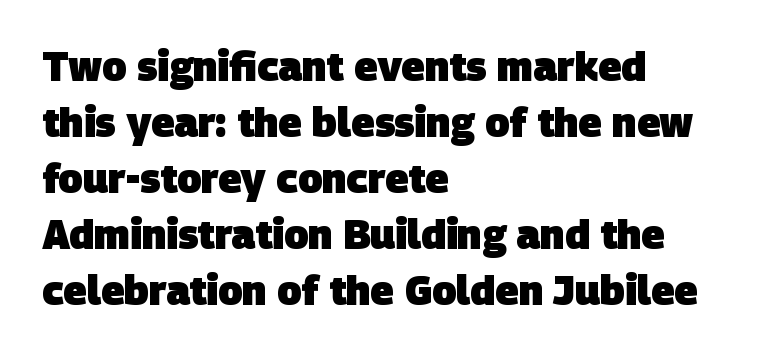
Stroke thickness is high; the sample reads as a true bold. In CSS terms this would be text-align: left. Spacing verdict: proportional, widths tailored to each character. In terms of leading, this rendering sits right in the middle. Bare-footed words on every line. Observe the absence of serifs on each vertical stroke in this sample.
